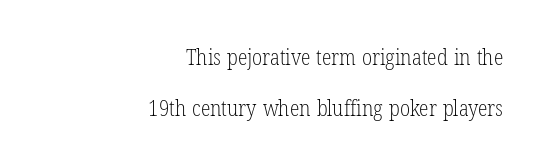
Unbolded letterforms with no extra heft. The ragged edge is on the left, which tells us the setting is flush right. The lettering holds an erect, upright posture throughout. Honestly, the letter spacing is just normal — you wouldn't notice it.
